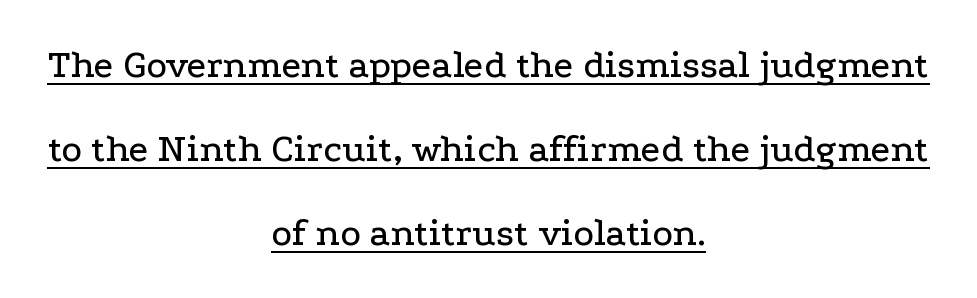
Q: Is the text italic (slanted)? A: No, it is upright.
Q: Is the typeface a serif or a sans-serif typeface? A: Serif.
Q: Is the text underlined? A: Yes.
Q: How is the paragraph aligned? A: Centered.
Q: Is the spacing between letters normal or unusually wide? A: Normal.
Q: Is the spacing between lines tight, normal or loose? A: Loose.
Q: Width (condensed, normal, or wide)? A: Wide.
Q: Stroke contrast? A: Low.
Q: x-height? A: Medium.
Q: Monospaced? A: No.
